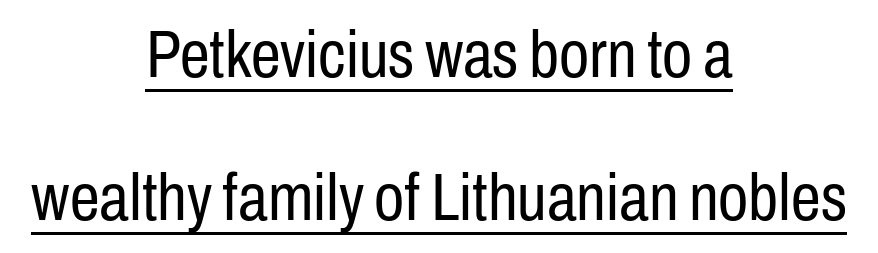
{"serif": "no", "italic": "no", "bold": "no", "weight": "regular", "width": "condensed", "stroke_contrast": "low", "x_height": "medium", "monospaced": "no", "underline": "yes", "align": "center", "line_spacing": "loose", "line_spacing_ratio": 2.13, "letter_spacing": "normal", "letter_spacing_em": 0.0, "glyph_px": 67}
